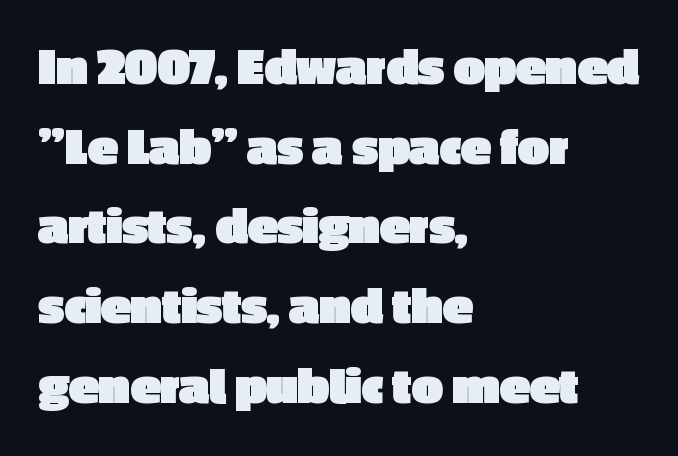
{"serif": "no", "italic": "no", "bold": "yes", "weight": "heavy", "width": "normal", "x_height": "medium", "monospaced": "no", "underline": "no", "align": "left", "line_spacing": "normal", "line_spacing_ratio": 1.45, "letter_spacing": "normal", "letter_spacing_em": 0.0, "glyph_px": 55}
